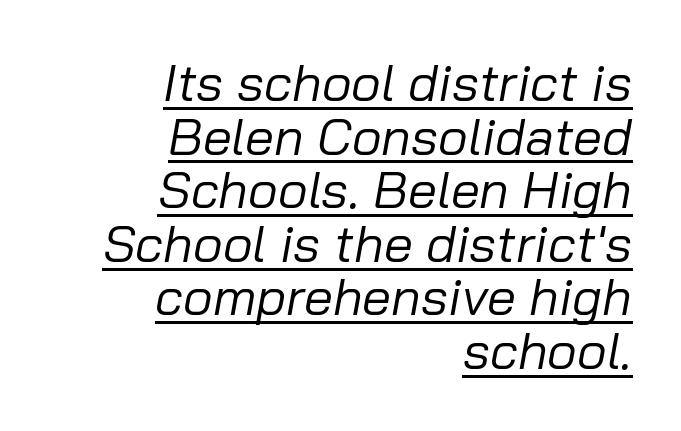
{"italic": "yes", "lean": "right", "slant_degrees": 10, "bold": "no", "weight": "regular", "width": "normal", "stroke_contrast": "low", "x_height": "medium", "monospaced": "no", "underline": "yes", "align": "right", "line_spacing": "tight", "line_spacing_ratio": 1.03, "letter_spacing": "normal", "letter_spacing_em": 0.0, "glyph_px": 52}
